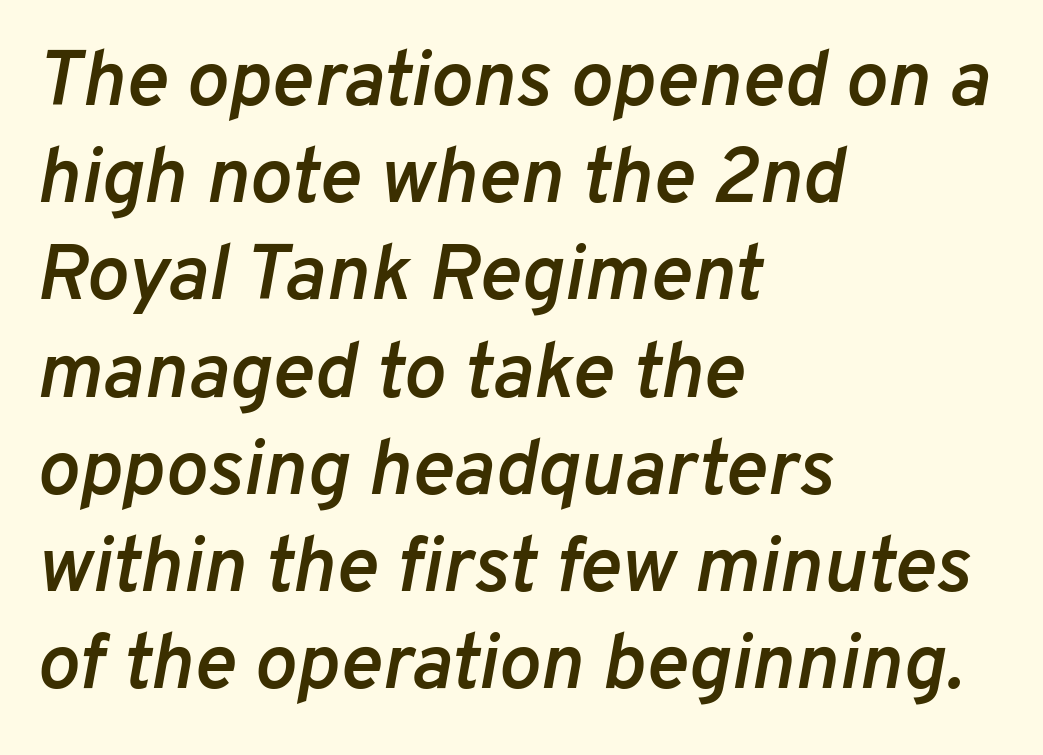
Looking at the ascenders, they clearly lean. Clear beneath every line of the passage. The letters advance in unequal steps, a hallmark of proportional type. Left-aligned paragraph, ragged on the right. Emphasis by weight is partial: semibold.
